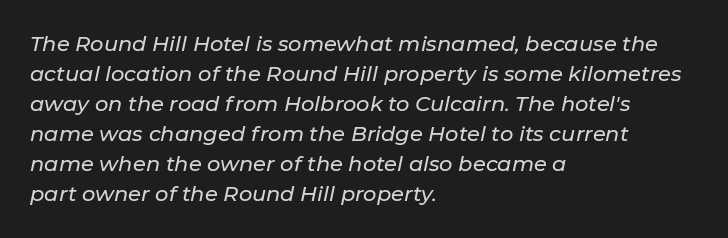
In CSS terms this would be text-align: left. Does the leading feel generous? No, just average. Caption: standard tracking, unaltered. This is oblique type, the kind used for emphasis or titles.
